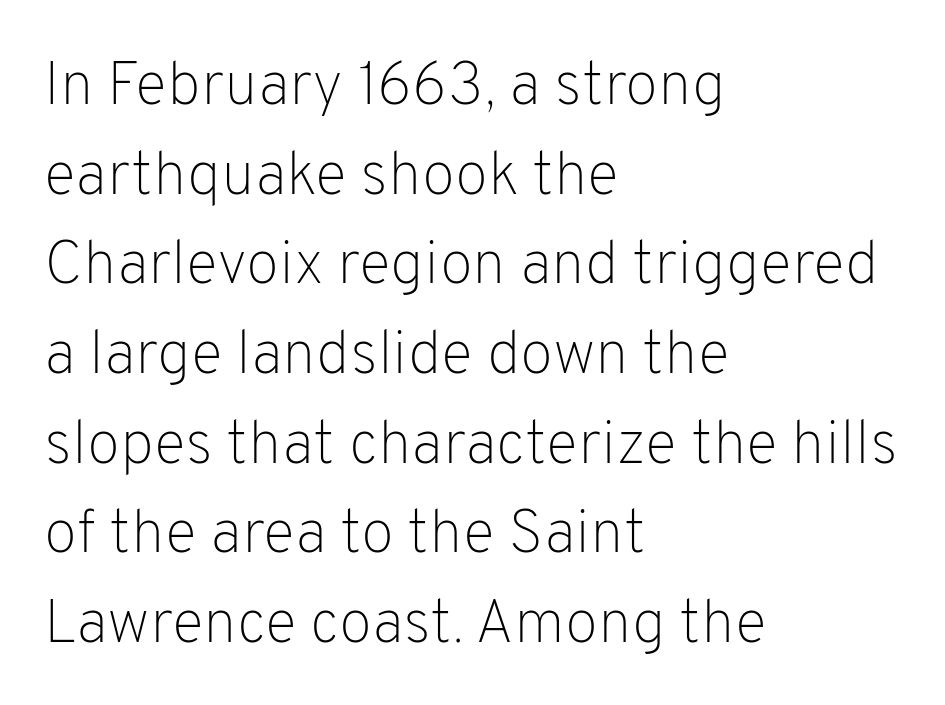
Q: Is the text bold? A: No.
Q: Is the text italic (slanted)? A: No, it is upright.
Q: Is the typeface a serif or a sans-serif typeface? A: Sans-serif.
Q: Is the text underlined? A: No.
Q: How is the paragraph aligned? A: Left-aligned.
Q: Is the spacing between letters normal or unusually wide? A: Normal.
Q: Is the spacing between lines tight, normal or loose? A: Normal.
Q: Width (condensed, normal, or wide)? A: Normal.
Q: Stroke contrast? A: Low.
Q: x-height? A: Medium.
Q: Monospaced? A: No.
